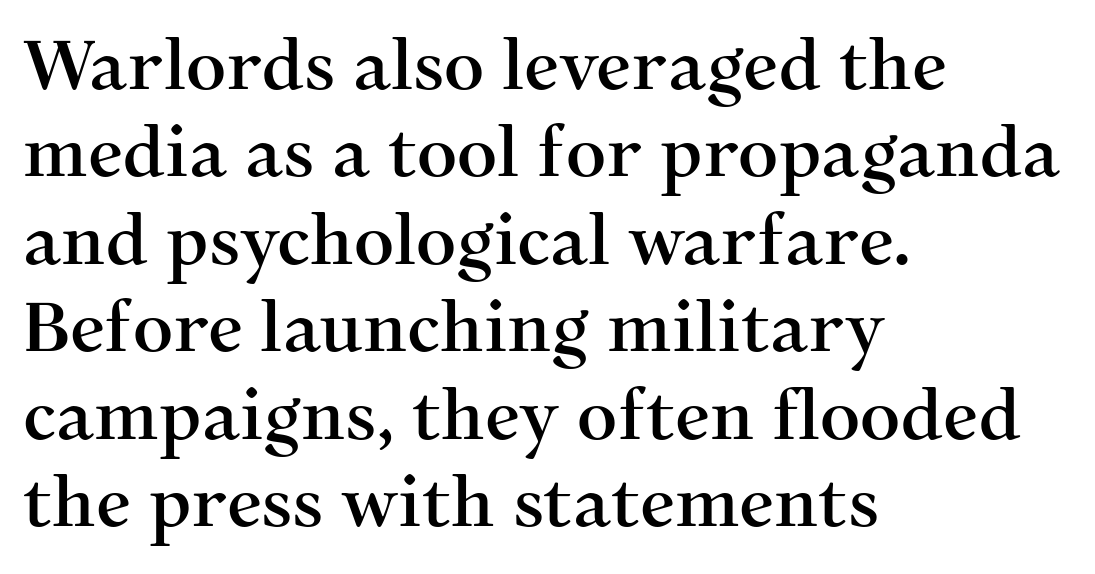
Note the varied advance widths — an 'i' is clearly narrower than an 'm'. The text was rendered using a seriffed face with decorative stroke endings. The tracking reads as untouched default to a designer's eye. Notice how the stems are strictly vertical — no italics here. All the whitespace from short lines collects on the right. A typesetter would call this leading conventional body-copy spacing.
